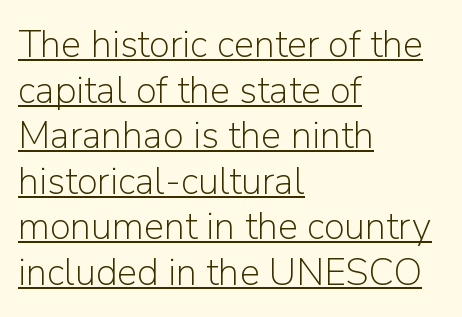
The letters stand upright; this is a roman face. Think of a printed novel: that variable character pitch is what you see here. Emphasis is given by a line drawn under the lettering. The letterforms sit at book weight or below.
